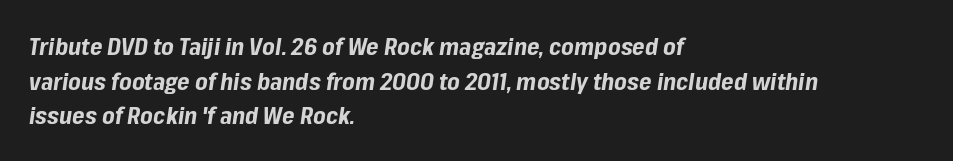
{"italic": "yes", "lean": "right", "slant_degrees": 8, "bold": "yes", "underline": "no", "align": "left", "line_spacing": "normal", "line_spacing_ratio": 1.44, "letter_spacing": "normal", "letter_spacing_em": 0.0, "glyph_px": 24}
